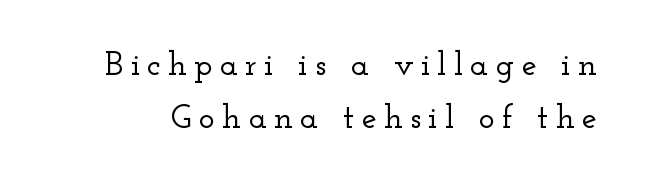
The tracking jumps out immediately: characters are airy and widely separated. A typesetter would label this face a serif. It's the straight-up-and-down kind of type. Does the leading feel generous? No, just average. You could not count columns in this text — the font is proportionally spaced.
